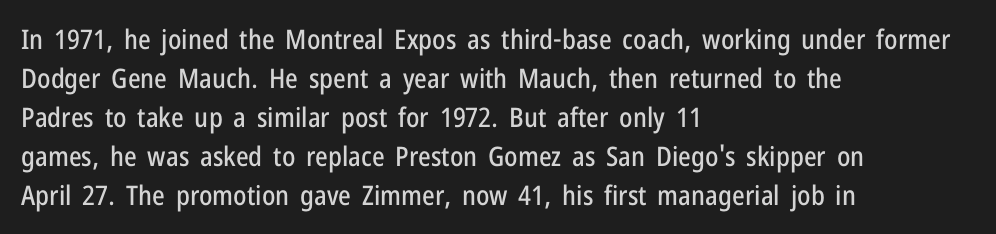
{"italic": "no", "underline": "no", "align": "left", "line_spacing": "normal", "line_spacing_ratio": 1.44, "letter_spacing": "normal", "letter_spacing_em": 0.0, "glyph_px": 27}
